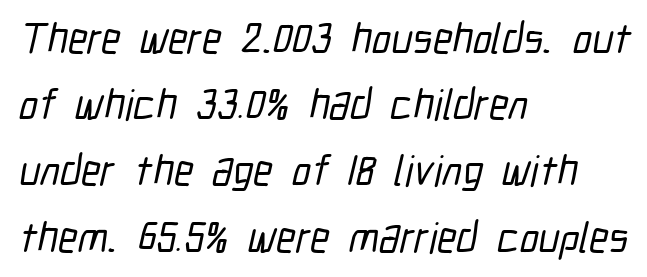
The image shows 43 px condensed sans-serif type; set left-aligned, normal line spacing (1.54x), normal letter spacing, not underlined; low stroke contrast and a medium x-height.
